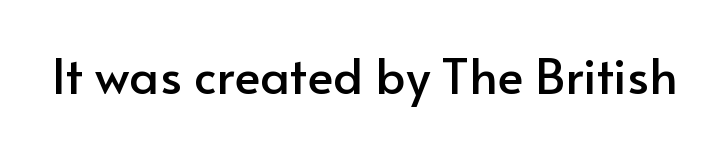
{"serif": "no", "italic": "no", "width": "normal", "stroke_contrast": "low", "x_height": "small", "monospaced": "no", "underline": "no", "letter_spacing": "normal", "letter_spacing_em": 0.0, "glyph_px": 49}
